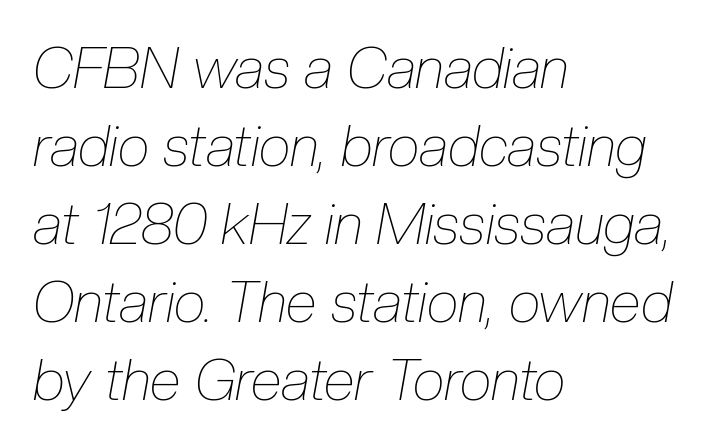
{"italic": "yes", "lean": "right", "slant_degrees": 10, "bold": "no", "weight": "thin", "width": "condensed", "stroke_contrast": "low", "x_height": "medium", "monospaced": "no", "underline": "no", "align": "left", "line_spacing": "normal", "line_spacing_ratio": 1.37, "letter_spacing": "normal", "letter_spacing_em": 0.0, "glyph_px": 57}
